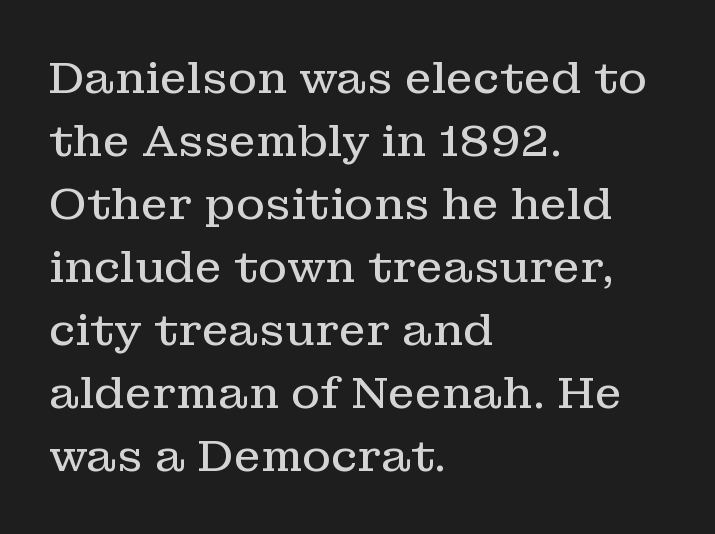
{"serif": "yes", "italic": "no", "bold": "no", "weight": "regular", "width": "normal", "stroke_contrast": "low", "x_height": "medium", "monospaced": "no", "underline": "no", "align": "left", "line_spacing": "normal", "line_spacing_ratio": 1.43, "letter_spacing": "normal", "letter_spacing_em": 0.0, "glyph_px": 44}
